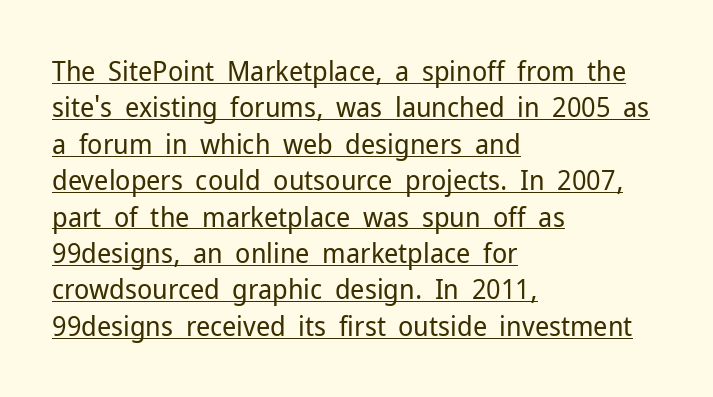
How would I describe the line gaps? Plain and ordinary. Observe the absence of serifs on each vertical stroke in this sample. A typesetter would call this proportional, since set widths differ per character. Unlike italic type, these characters show no tilt at all.
